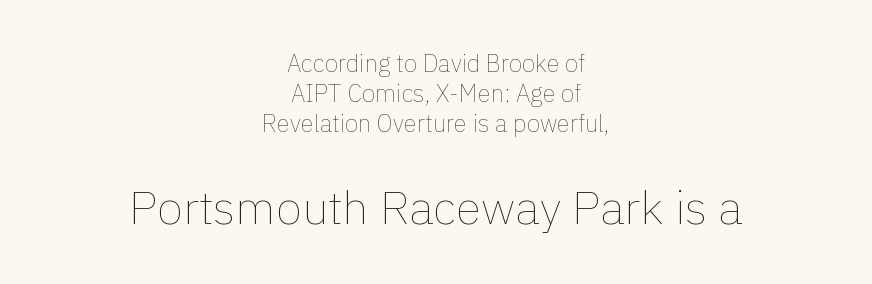
The image shows 47 px thin type, upright; set centered, normal line spacing (1.25x), normal letter spacing, not underlined; the second (bottom) block is 1.96x larger; a medium x-height.
